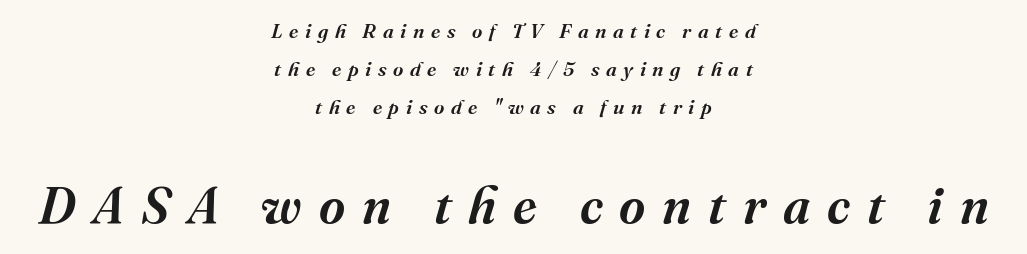
{"serif": "yes", "italic": "yes", "lean": "right", "slant_degrees": 16, "bold": "semi", "weight": "semibold", "width": "normal", "stroke_contrast": "medium", "x_height": "medium", "monospaced": "no", "underline": "no", "align": "center", "line_spacing": "loose", "line_spacing_ratio": 1.9, "letter_spacing": "wide", "letter_spacing_em": 0.33, "larger_block": "second", "size_ratio": 2.55, "glyph_px": 51}
